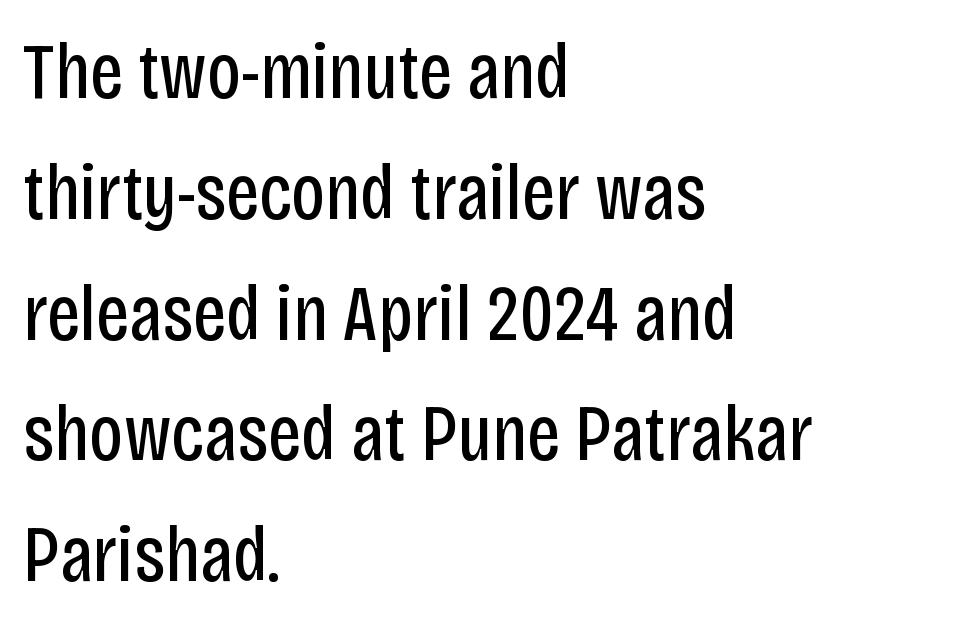
The image shows 80 px regular-weight, condensed sans-serif type, upright; set left-aligned, normal line spacing (1.51x), normal letter spacing, not underlined; low stroke contrast and a large x-height.
